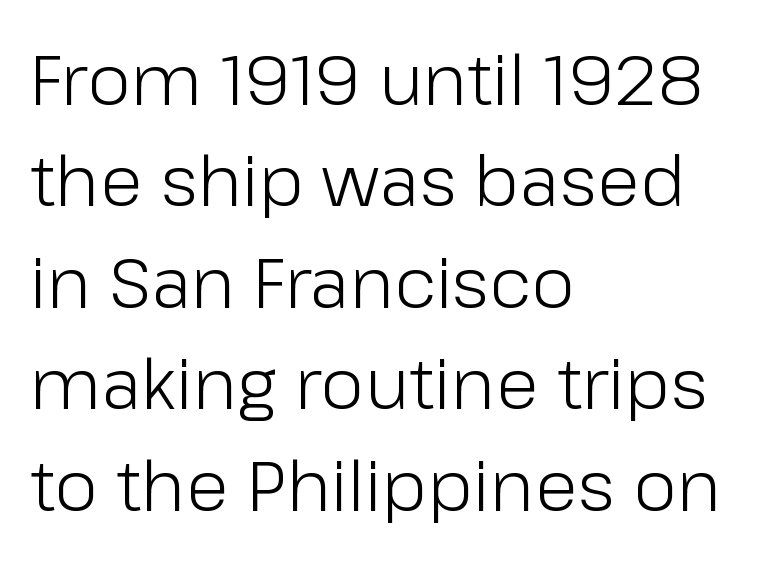
{"serif": "no", "italic": "no", "bold": "no", "weight": "light", "width": "normal", "stroke_contrast": "low", "x_height": "medium", "monospaced": "no", "underline": "no", "align": "left", "line_spacing": "normal", "line_spacing_ratio": 1.45, "letter_spacing": "normal", "letter_spacing_em": 0.0, "glyph_px": 70}
